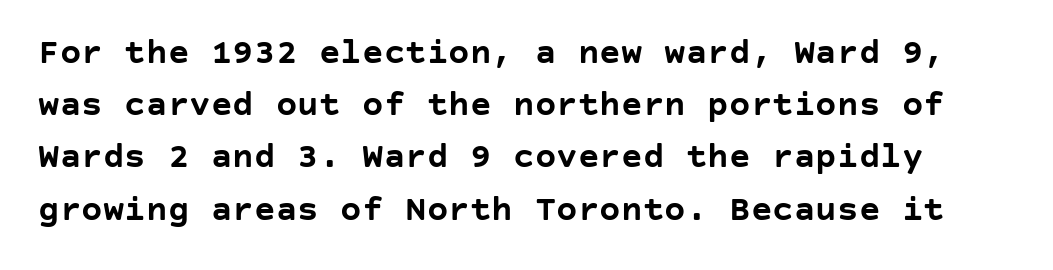
The image shows 36 px semibold sans-serif type, upright; set normal line spacing (1.45x), normal letter spacing, not underlined; low stroke contrast and a large x-height.
